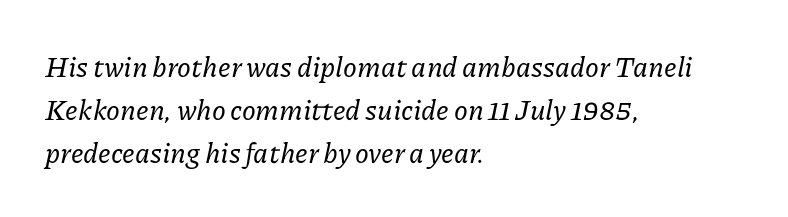
The rendering uses natural spacing where letterforms have individual widths. Leading matches the norm, producing a regular column. Students, note that the glyphs here touch the page at normal intervals. The lines in this sample share a left origin and differ only in where they stop. The designer went with a serif here, giving each stem small feet.
